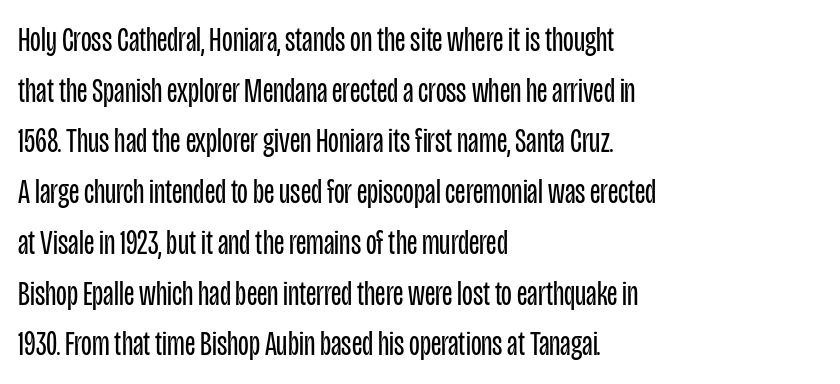
The letters advance in unequal steps, a hallmark of proportional type. The face used here is rendered with its standard letterfit. A typesetter would label this face a sans. Is there much room between lines? A standard amount, neither cramped nor airy. Where is the straight margin? On the left.
